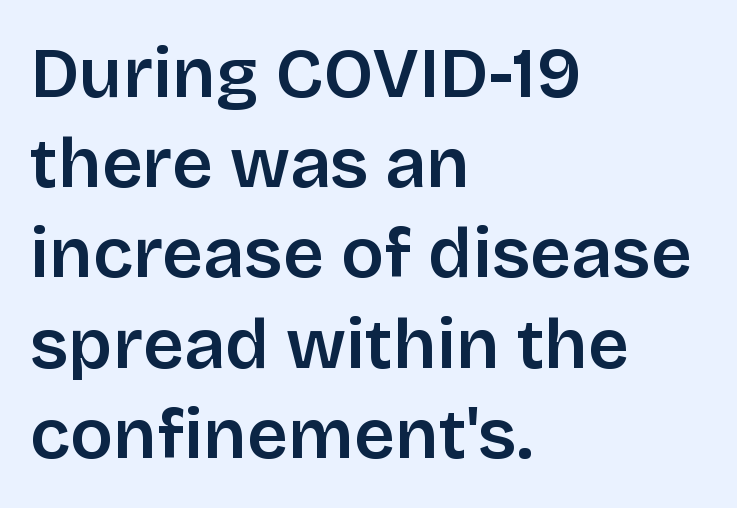
The letters advance in unequal steps, a hallmark of proportional type. This sample is left-justified, so line endings fall wherever the words run out. Horizontal bands of white between lines are of average thickness. The passage shown is semibold, sitting just below true bold. The passage shown is not underscored anywhere. The face used here is rendered with its standard letterfit.
